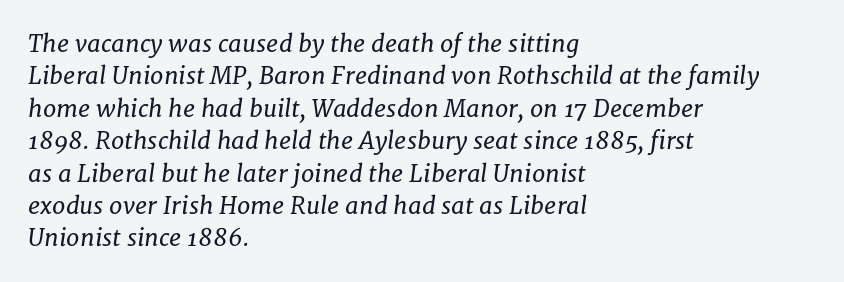
The space between consecutive lines is moderate. Heaviness? Minimal to ordinary, like unemphasized prose. The whole block is typeset with a tilt. In CSS terms this would be text-align: left.
